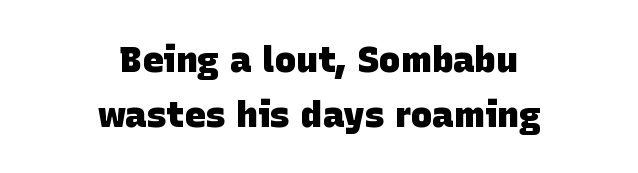
The image shows 36 px heavy sans-serif type; set centered, normal line spacing (1.52x), normal letter spacing, not underlined; low stroke contrast and a large x-height.
